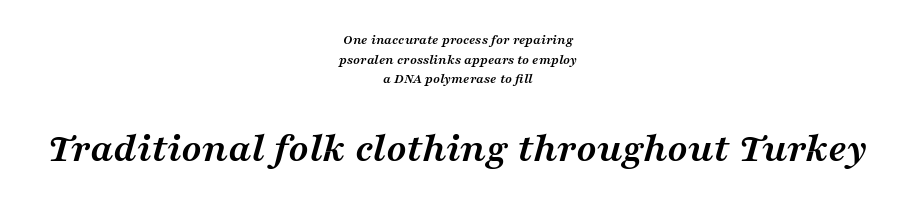
{"serif": "yes", "italic": "yes", "lean": "right", "slant_degrees": 16, "bold": "yes", "weight": "semibold", "width": "wide", "stroke_contrast": "medium", "x_height": "medium", "monospaced": "no", "underline": "no", "align": "center", "line_spacing": "normal", "line_spacing_ratio": 1.4, "letter_spacing": "normal", "letter_spacing_em": 0.0, "larger_block": "second", "size_ratio": 3.0, "glyph_px": 42}
